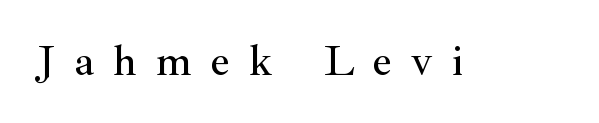
{"serif": "yes", "italic": "no", "width": "normal", "stroke_contrast": "medium", "x_height": "small", "monospaced": "no", "underline": "no", "letter_spacing": "wide", "letter_spacing_em": 0.43, "glyph_px": 44}
